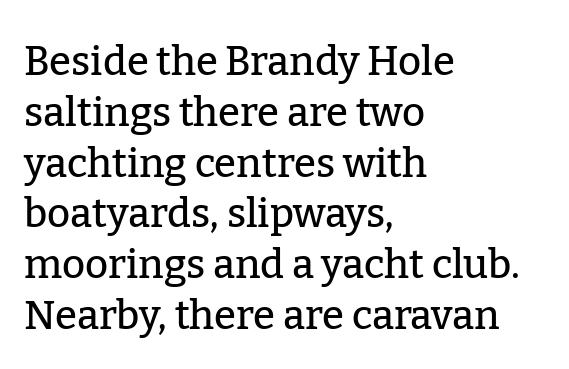
Only glyphs here, with clear space below each row. Words appear dense and cohesive because spacing is normal. Spacing verdict: proportional, widths tailored to each character. Compared with a centered layout, this one pins lines to the left instead. Old-style or modern, the face here clearly has serifs.
